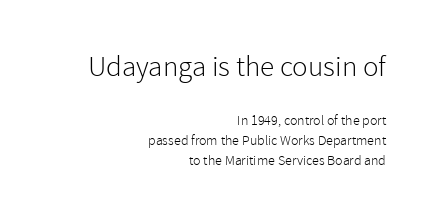
Spacing verdict: proportional, widths tailored to each character. These lines stack with their right ends in a neat column. The composition opens big and finishes small. The space directly below the letters is spotless. What's the leading like? Ordinary, nothing unusual.
